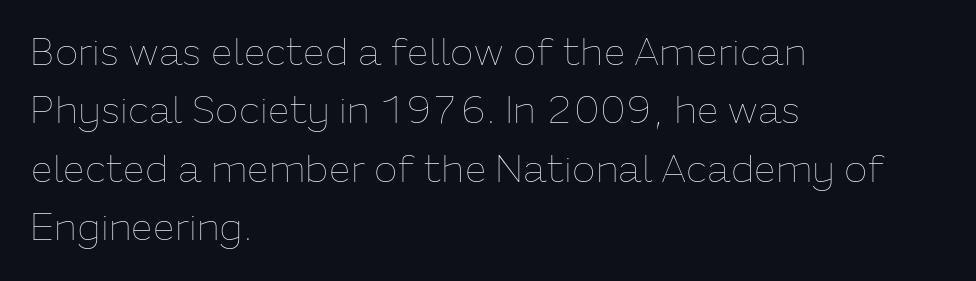
Short note: letters normally spaced. This sample uses an upright cut, with every glyph sitting square on the baseline. The paragraph shown leans on its left margin. Proportional: the letters do not fall into vertical columns.
